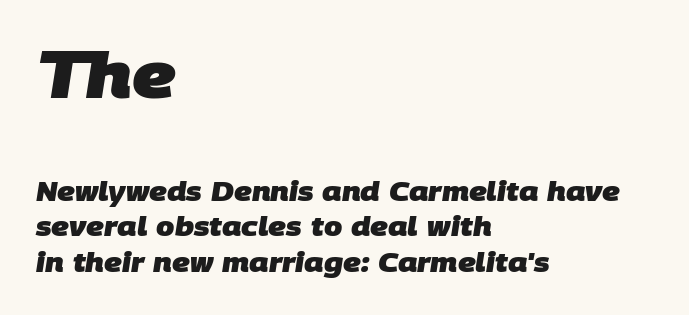
The image shows 64 px heavy sans-serif type; set left-aligned, normal line spacing (1.37x), normal letter spacing, not underlined; the first (top) block is 2.46x larger; low stroke contrast and a large x-height.
